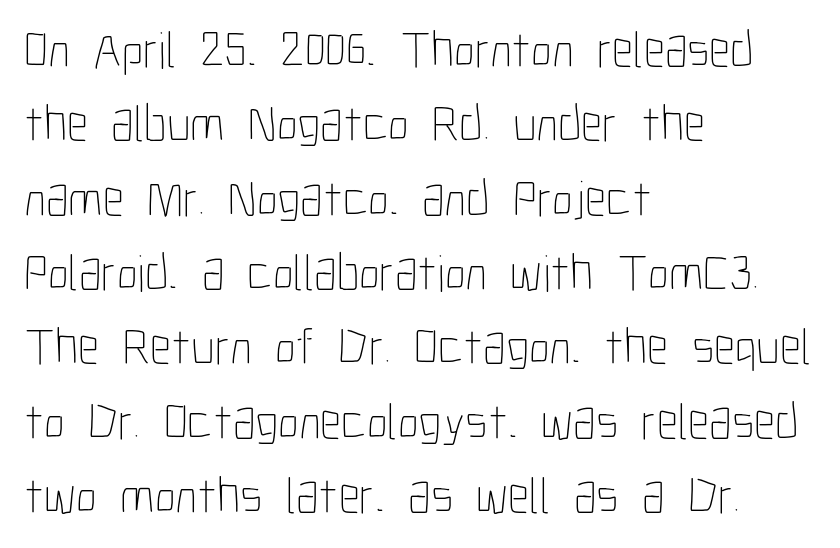
Q: Is the text bold? A: No.
Q: Is the text italic (slanted)? A: No, it is upright.
Q: Is the text underlined? A: No.
Q: How is the paragraph aligned? A: Left-aligned.
Q: Is the spacing between letters normal or unusually wide? A: Normal.
Q: Is the spacing between lines tight, normal or loose? A: Normal.
Q: Width (condensed, normal, or wide)? A: Condensed.
Q: Stroke contrast? A: Low.
Q: x-height? A: Medium.
Q: Monospaced? A: No.
